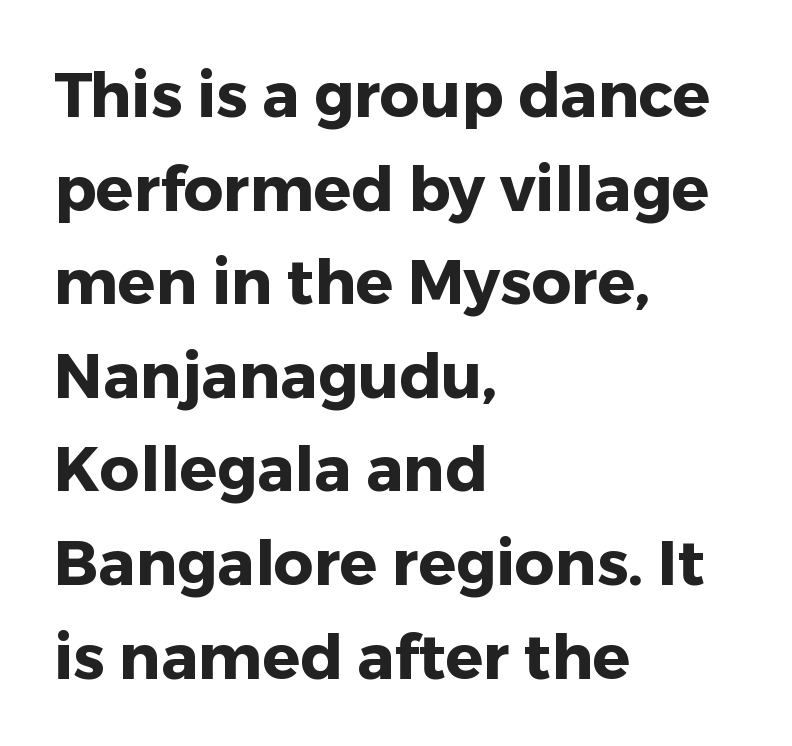
Which margin do the lines hug? The left one — the right edge is uneven. Leading matches the norm, producing a regular column. The foot of each line stays bare and open. Nope, not italic — everything's standing straight. The face used here is rendered with its standard letterfit.
